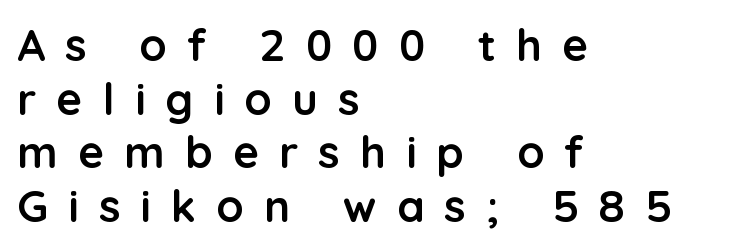
{"serif": "no", "italic": "no", "bold": "yes", "weight": "semibold", "width": "normal", "stroke_contrast": "low", "x_height": "medium", "monospaced": "no", "underline": "no", "align": "left", "line_spacing_ratio": 1.22, "letter_spacing": "wide", "letter_spacing_em": 0.46, "glyph_px": 44}
